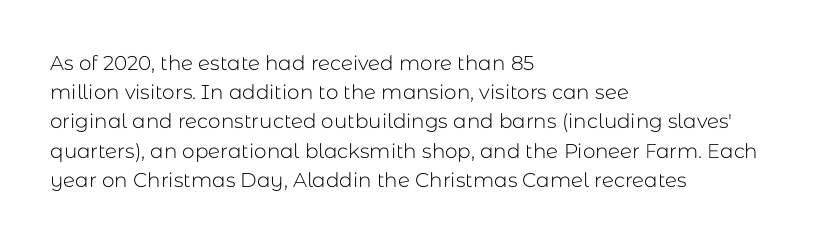
The image shows 20 px text type, upright; set left-aligned, normal line spacing (1.46x), normal letter spacing, not underlined.
